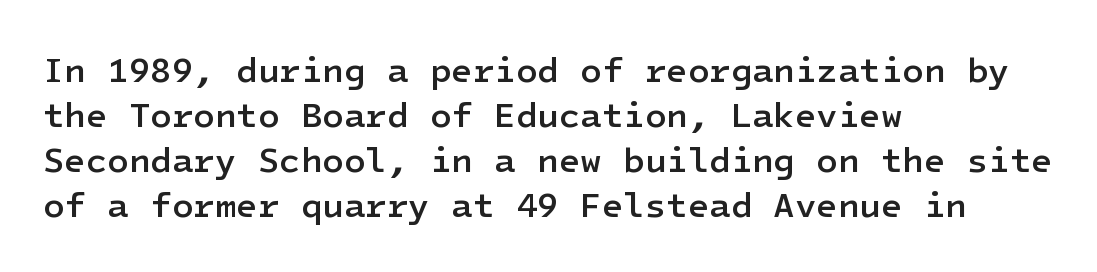
The type is set solid horizontally, with unmodified tracking. The paragraph shown leans on its left margin. The font is running at a semibold setting, under full bold. The strip under each line holds only bare page.
